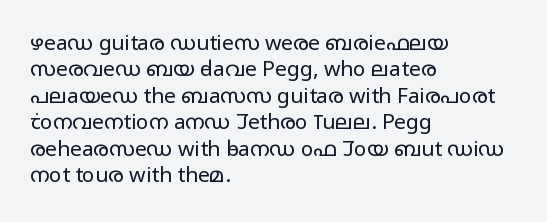
{"italic": "no", "bold": "no", "underline": "no", "align": "left", "line_spacing": "normal", "line_spacing_ratio": 1.26, "letter_spacing": "normal", "letter_spacing_em": 0.0, "glyph_px": 21}
